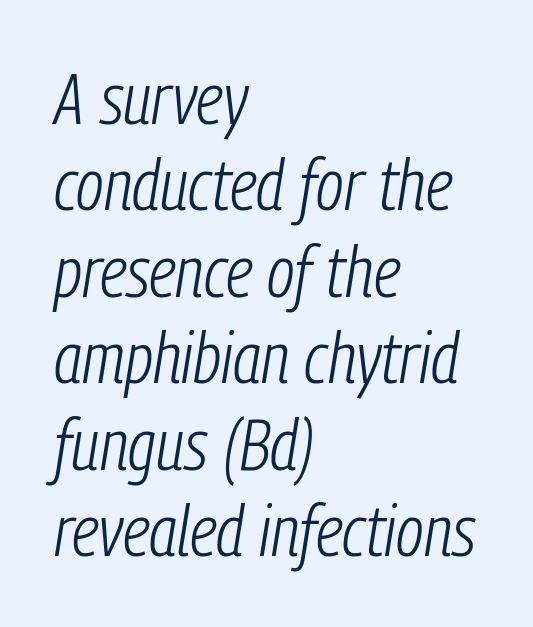
The image shows 72 px light, condensed type, italic (leaning right); set left-aligned, line spacing 1.2x, normal letter spacing, not underlined; low stroke contrast and a medium x-height.
